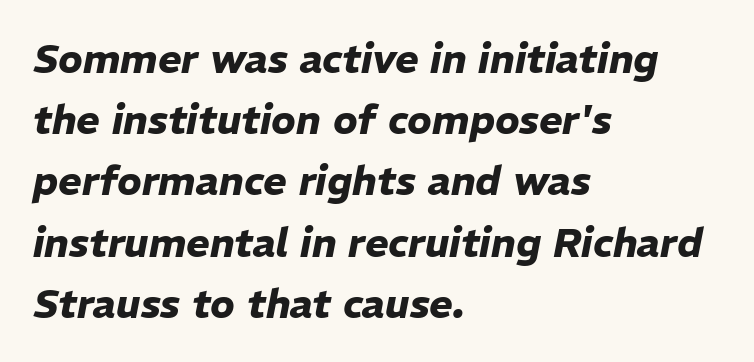
The image shows 40 px heavy type, italic (leaning right); set left-aligned, normal line spacing (1.53x), normal letter spacing, not underlined; low stroke contrast and a medium x-height.
